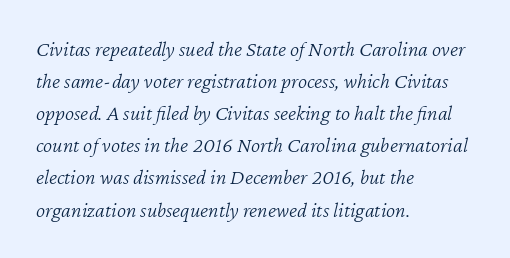
Q: Is the text bold? A: No.
Q: Is the text italic (slanted)? A: Yes, it leans right by about 12 degrees.
Q: Is the text underlined? A: No.
Q: How is the paragraph aligned? A: Left-aligned.
Q: Is the spacing between letters normal or unusually wide? A: Normal.
Q: Is the spacing between lines tight, normal or loose? A: Normal.
